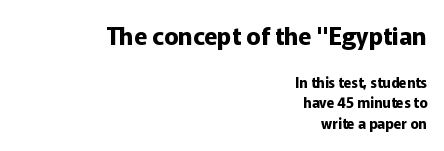
Q: Is the text bold? A: Yes.
Q: Is the text italic (slanted)? A: No, it is upright.
Q: Is the text underlined? A: No.
Q: How is the paragraph aligned? A: Right-aligned.
Q: Is the spacing between letters normal or unusually wide? A: Normal.
Q: Is the spacing between lines tight, normal or loose? A: Normal.
Q: Which block of text is set in a larger size, the first (top) or the second (bottom)? A: The first (top) one.
